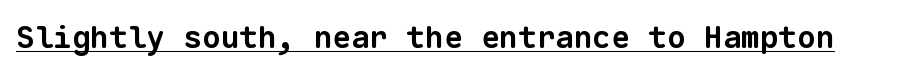
Q: Is the text bold? A: Yes.
Q: Is the typeface a serif or a sans-serif typeface? A: Sans-serif.
Q: Is the text underlined? A: Yes.
Q: Is the spacing between letters normal or unusually wide? A: Normal.
Q: Width (condensed, normal, or wide)? A: Normal.
Q: Stroke contrast? A: Low.
Q: x-height? A: Medium.
Q: Monospaced? A: Yes.
